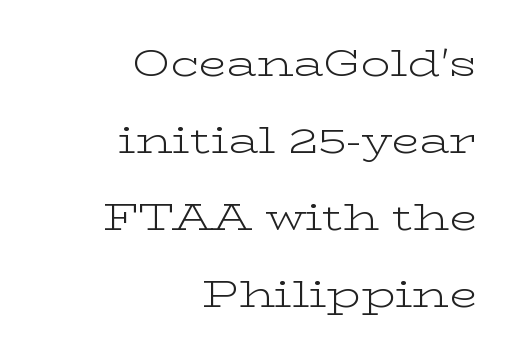
{"serif": "yes", "italic": "no", "bold": "no", "weight": "light", "width": "wide", "stroke_contrast": "low", "x_height": "medium", "monospaced": "no", "underline": "no", "align": "right", "line_spacing": "loose", "line_spacing_ratio": 2.08, "letter_spacing": "normal", "letter_spacing_em": 0.0, "glyph_px": 37}
